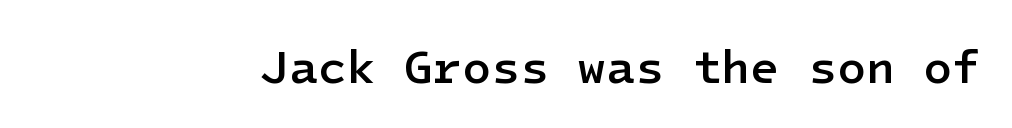
Q: Is the text bold? A: Semi-bold.
Q: Is the text italic (slanted)? A: No, it is upright.
Q: Is the typeface a serif or a sans-serif typeface? A: Sans-serif.
Q: Is the text underlined? A: No.
Q: Is the spacing between letters normal or unusually wide? A: Normal.
Q: Width (condensed, normal, or wide)? A: Normal.
Q: Stroke contrast? A: Low.
Q: x-height? A: Medium.
